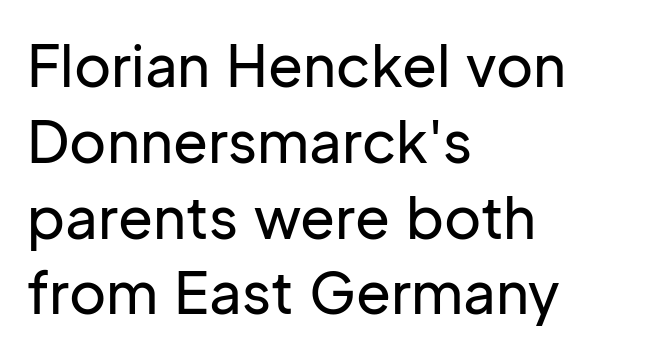
Q: Is the text italic (slanted)? A: No, it is upright.
Q: Is the typeface a serif or a sans-serif typeface? A: Sans-serif.
Q: Is the text underlined? A: No.
Q: How is the paragraph aligned? A: Left-aligned.
Q: Is the spacing between letters normal or unusually wide? A: Normal.
Q: Is the spacing between lines tight, normal or loose? A: Normal.
Q: Width (condensed, normal, or wide)? A: Normal.
Q: Stroke contrast? A: Low.
Q: x-height? A: Medium.
Q: Monospaced? A: No.
